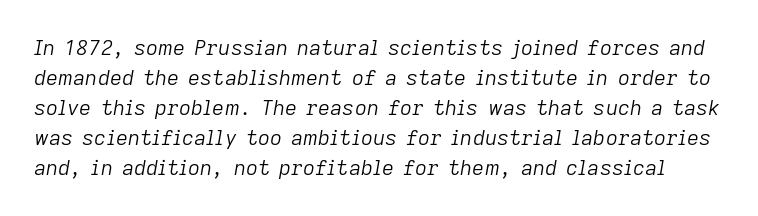
Each new line begins a customary step beneath the previous one. Weight: in the light-to-regular range. The words here are not underlined. This rendering leaves character spacing at its baseline value.
